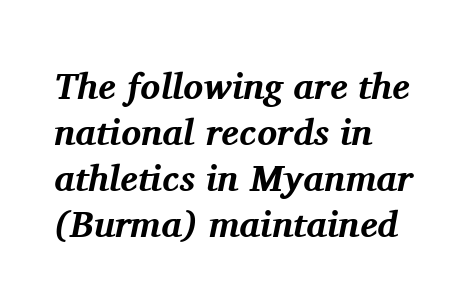
Has an underline been added? It has not. This sample has the flowing, uneven cadence of proportional lettering. The setting favours the left margin, as ordinary paragraphs usually do. Italic? Definitely — the glyphs are oblique. These words are printed bold, with thick strokes throughout. The font family rendered here belongs to the serif group.
